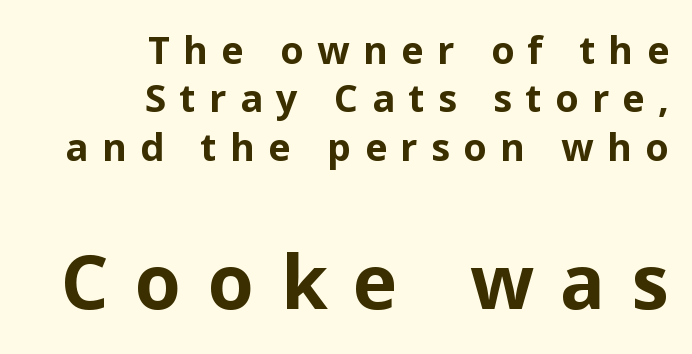
The image shows 75 px bold sans-serif type, upright; set right-aligned, normal line spacing (1.27x), unusually wide letter spacing (+0.35 em), not underlined; the second (bottom) block is 1.97x larger; low stroke contrast and a medium x-height.
